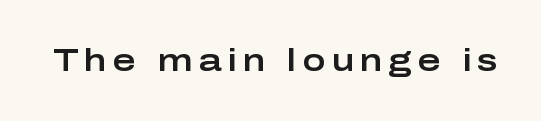
The image shows 31 px wide sans-serif type, upright; set unusually wide letter spacing (+0.2 em), not underlined; low stroke contrast and a medium x-height.
